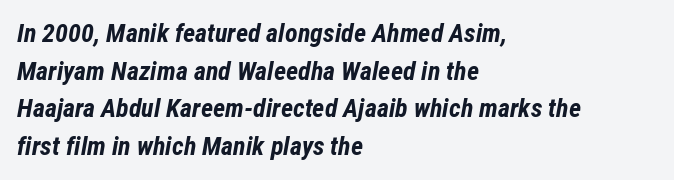
Q: Is the text bold? A: Yes.
Q: Is the text italic (slanted)? A: Yes, it leans right by about 12 degrees.
Q: Is the text underlined? A: No.
Q: How is the paragraph aligned? A: Left-aligned.
Q: Is the spacing between letters normal or unusually wide? A: Normal.
Q: Is the spacing between lines tight, normal or loose? A: Normal.
